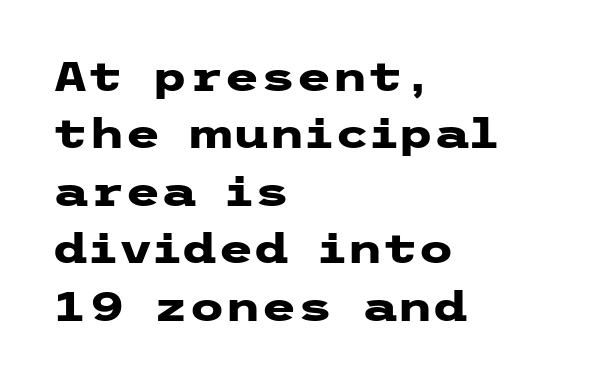
Q: Is the text bold? A: Yes.
Q: Is the text italic (slanted)? A: No, it is upright.
Q: Is the typeface a serif or a sans-serif typeface? A: Sans-serif.
Q: Is the text underlined? A: No.
Q: How is the paragraph aligned? A: Left-aligned.
Q: Is the spacing between letters normal or unusually wide? A: Normal.
Q: Is the spacing between lines tight, normal or loose? A: Normal.
Q: Width (condensed, normal, or wide)? A: Wide.
Q: Stroke contrast? A: Low.
Q: x-height? A: Medium.
